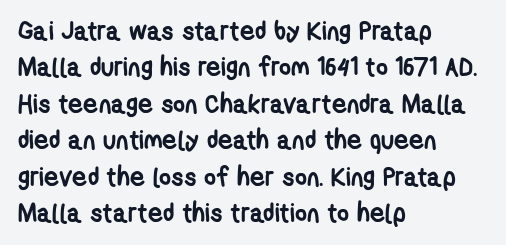
{"bold": "yes", "underline": "no", "align": "left", "line_spacing": "normal", "line_spacing_ratio": 1.4, "letter_spacing": "normal", "letter_spacing_em": 0.0, "glyph_px": 26}
